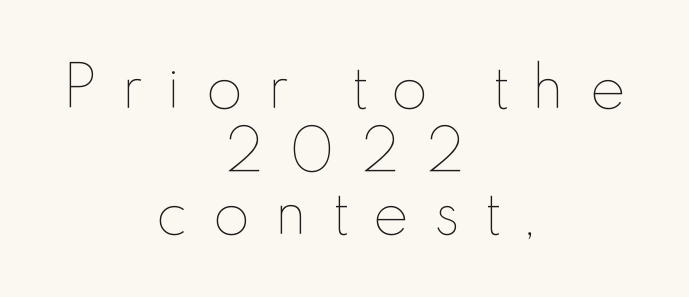
Q: Is the text bold? A: No.
Q: Is the text italic (slanted)? A: No, it is upright.
Q: Is the text underlined? A: No.
Q: How is the paragraph aligned? A: Centered.
Q: Is the spacing between letters normal or unusually wide? A: Unusually wide.
Q: Width (condensed, normal, or wide)? A: Normal.
Q: x-height? A: Small.
Q: Monospaced? A: No.
